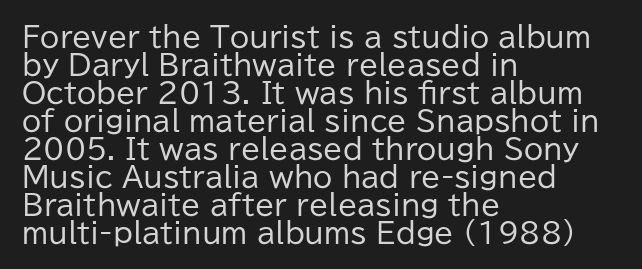
{"serif": "no", "italic": "no", "bold": "no", "weight": "regular", "width": "normal", "stroke_contrast": "low", "x_height": "medium", "monospaced": "no", "underline": "no", "align": "left", "line_spacing": "tight", "line_spacing_ratio": 1.0, "letter_spacing": "normal", "letter_spacing_em": 0.0, "glyph_px": 28}
